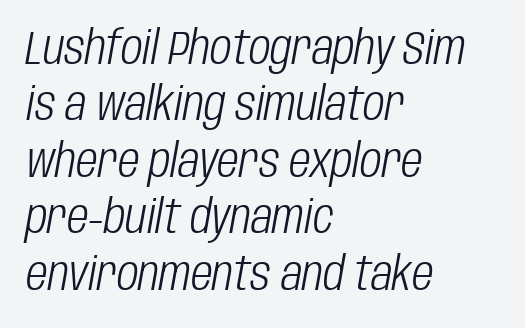
Q: Is the text bold? A: No.
Q: Is the text italic (slanted)? A: Yes, it leans right by about 10 degrees.
Q: Is the text underlined? A: No.
Q: How is the paragraph aligned? A: Left-aligned.
Q: Is the spacing between letters normal or unusually wide? A: Normal.
Q: Width (condensed, normal, or wide)? A: Condensed.
Q: Stroke contrast? A: Low.
Q: x-height? A: Large.
Q: Monospaced? A: No.
